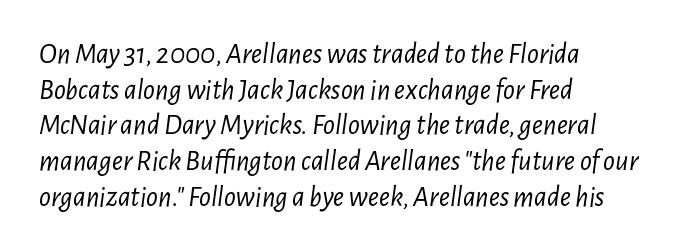
Character widths vary here, with narrow letters taking less room than wide ones. Is the block centered? No — it sits flush against the left margin. The face looks like a standard text weight, possibly lighter. Just letters on the line, the space beneath them empty. The lettering tilts uniformly, giving the passage an italic look. The passage shown has conventional tracking throughout.
